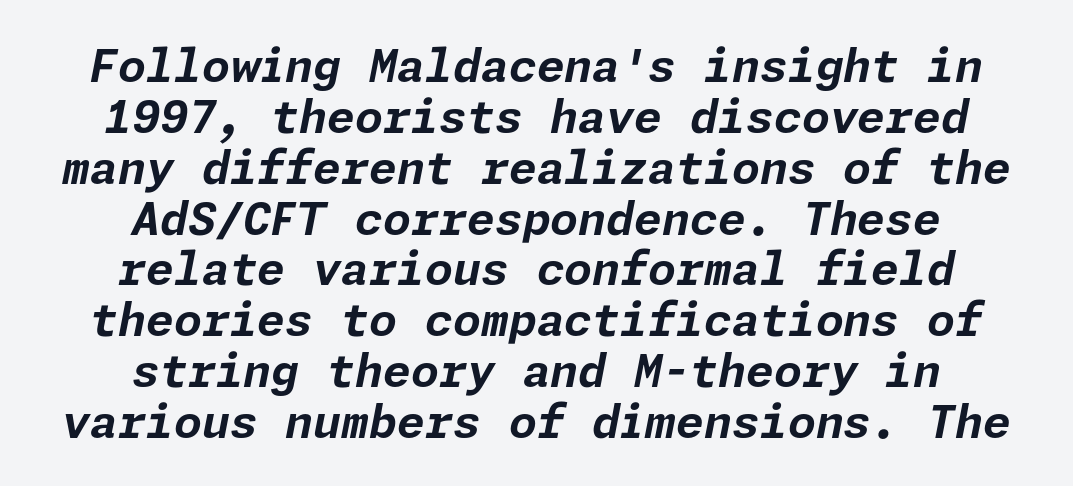
{"italic": "yes", "lean": "right", "slant_degrees": 11, "bold": "yes", "weight": "bold", "width": "normal", "stroke_contrast": "low", "x_height": "medium", "underline": "no", "align": "center", "line_spacing": "tight", "line_spacing_ratio": 1.13, "letter_spacing": "normal", "letter_spacing_em": 0.0, "glyph_px": 45}
